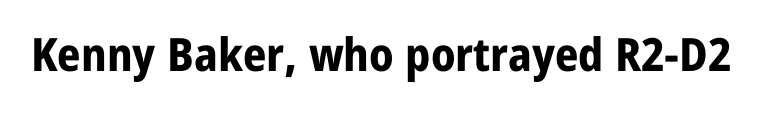
The type family on display is of the sans-serif kind. The area under the type is left untouched. Set as a true bold cut, around the 700 mark. Letter spacing: default. Each letter keeps its own natural width here, so spacing adapts to shape. A typesetter would mark this as roman, not italic.
